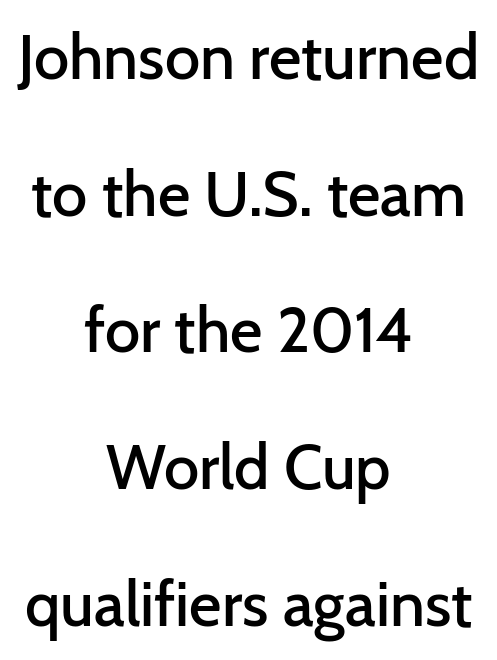
{"serif": "no", "italic": "no", "bold": "semi", "weight": "semibold", "width": "normal", "stroke_contrast": "low", "x_height": "medium", "monospaced": "no", "underline": "no", "align": "center", "line_spacing": "loose", "line_spacing_ratio": 2.17, "letter_spacing": "normal", "letter_spacing_em": 0.0, "glyph_px": 63}
